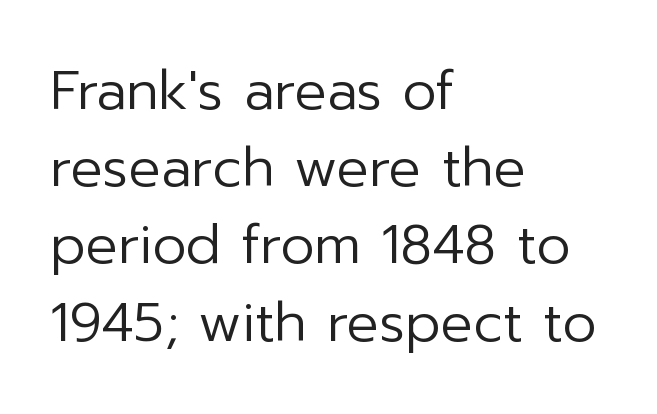
{"serif": "no", "italic": "no", "bold": "no", "weight": "regular", "width": "normal", "stroke_contrast": "low", "x_height": "medium", "monospaced": "no", "underline": "no", "align": "left", "line_spacing": "normal", "line_spacing_ratio": 1.43, "letter_spacing": "normal", "letter_spacing_em": 0.0, "glyph_px": 54}
